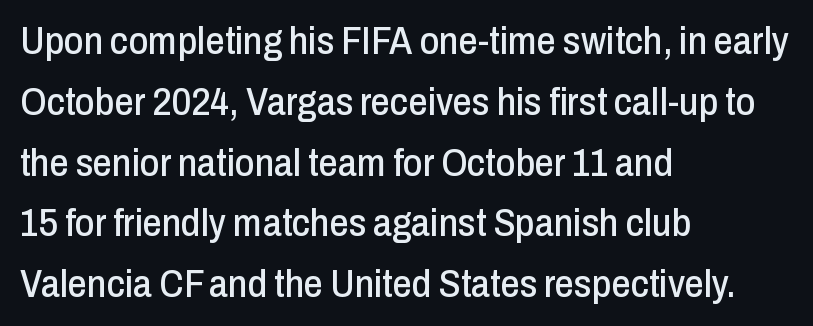
The specimen omits any rule beneath the text block's lines. If you measured baseline to baseline, you'd find a middling distance. Is this a fixed-width face? No — the glyphs have proportional, varying widths. Grotesque or geometric, the face here clearly has no serifs.
